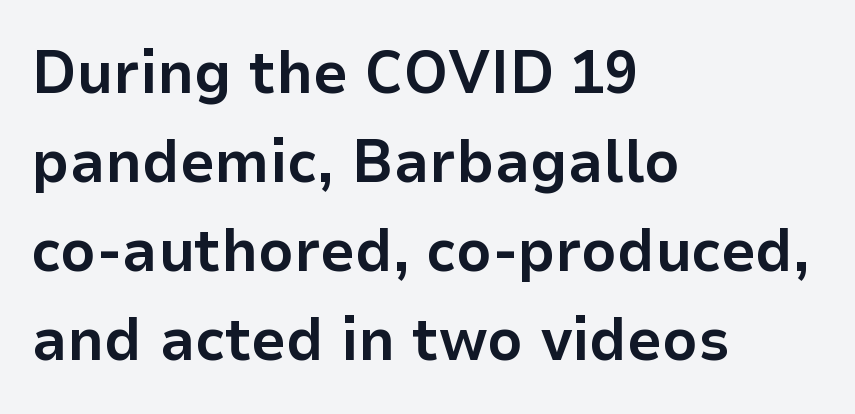
The typesetter chose a ragged-right arrangement here. Quick note: interline space is typical. Proportional: the letters do not fall into vertical columns. Underlining? Definitely not there.
